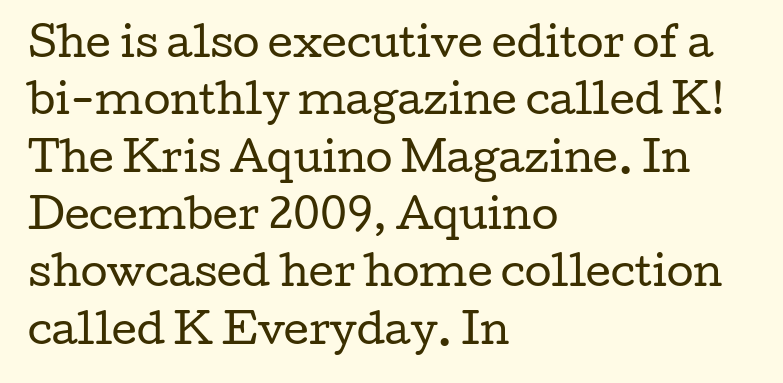
Q: Is the text bold? A: No.
Q: Is the text italic (slanted)? A: No, it is upright.
Q: Is the typeface a serif or a sans-serif typeface? A: Serif.
Q: Is the text underlined? A: No.
Q: How is the paragraph aligned? A: Left-aligned.
Q: Is the spacing between letters normal or unusually wide? A: Normal.
Q: Is the spacing between lines tight, normal or loose? A: Normal.
Q: Width (condensed, normal, or wide)? A: Wide.
Q: Stroke contrast? A: Low.
Q: x-height? A: Medium.
Q: Monospaced? A: No.
